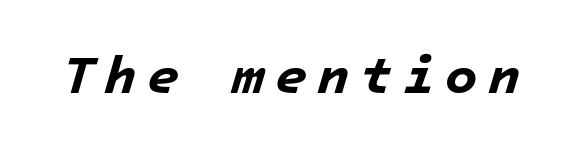
The image shows 53 px bold type, italic (leaning right), monospaced; set not underlined; low stroke contrast and a medium x-height.
